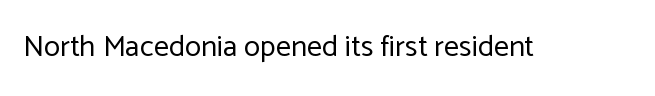
Nope, not italic — everything's standing straight. No letter is thick-stroked: the sample isn't bold. Plain, unruled lines of type. I'd call this a sans setting — the letters go barefoot. Here the designer chose a conventional face with non-uniform glyph widths. The tracking reads as untouched default to a designer's eye.
